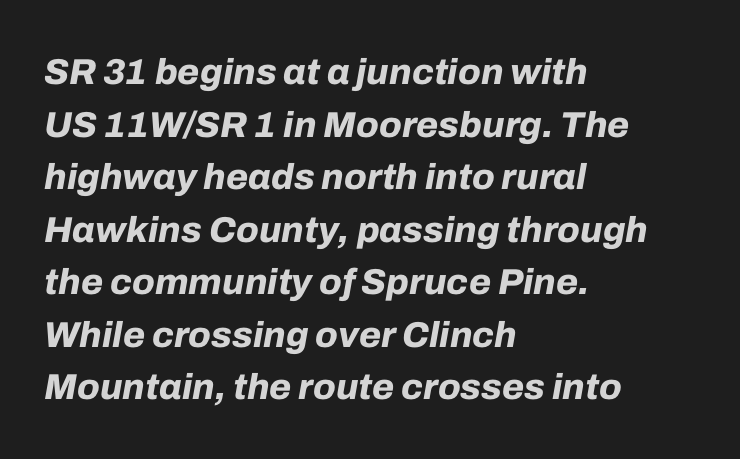
A typesetter would mark this as italic. This sample uses plain, unmodified letter spacing. On the weight axis this lands at bold, roughly 700. This sample has the flowing, uneven cadence of proportional lettering. The lines sit at an ordinary, default distance from one another. Underline: absent.
